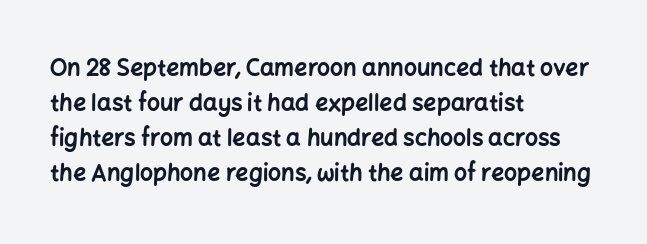
Q: Is the text bold? A: Yes.
Q: Is the text italic (slanted)? A: No, it is upright.
Q: Is the text underlined? A: No.
Q: How is the paragraph aligned? A: Left-aligned.
Q: Is the spacing between letters normal or unusually wide? A: Normal.
Q: Is the spacing between lines tight, normal or loose? A: Normal.
